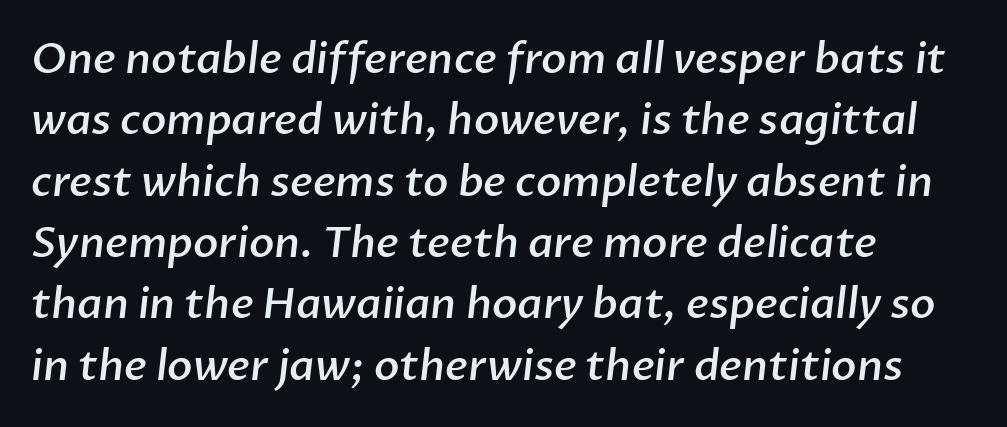
{"serif": "no", "bold": "semi", "weight": "semibold", "width": "normal", "stroke_contrast": "low", "x_height": "medium", "monospaced": "no", "underline": "no", "align": "left", "line_spacing": "normal", "line_spacing_ratio": 1.46, "letter_spacing": "normal", "letter_spacing_em": 0.0, "glyph_px": 42}
